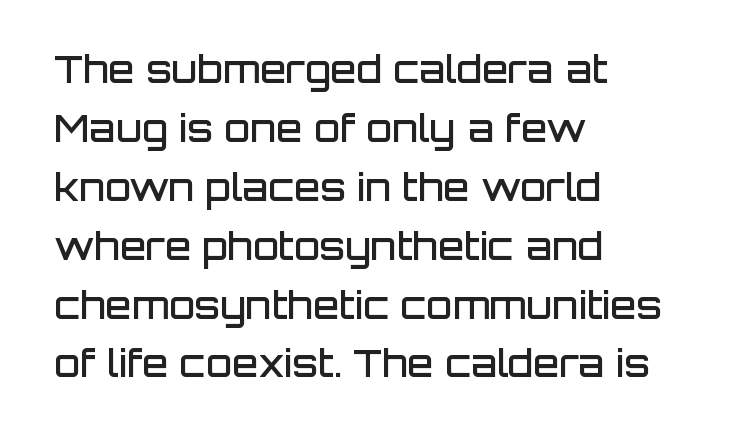
{"serif": "no", "italic": "no", "bold": "semi", "weight": "semibold", "width": "normal", "stroke_contrast": "low", "x_height": "large", "monospaced": "no", "underline": "no", "align": "left", "line_spacing": "normal", "line_spacing_ratio": 1.55, "letter_spacing": "normal", "letter_spacing_em": 0.0, "glyph_px": 38}
